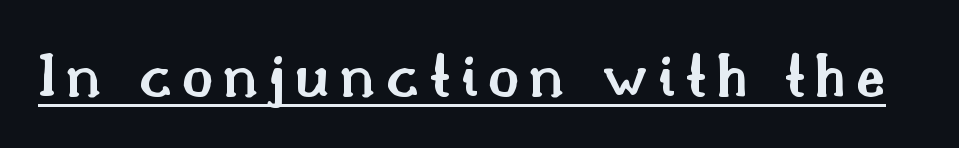
The image shows 64 px semibold serif type, upright; set underlined; medium stroke contrast and a small x-height.
